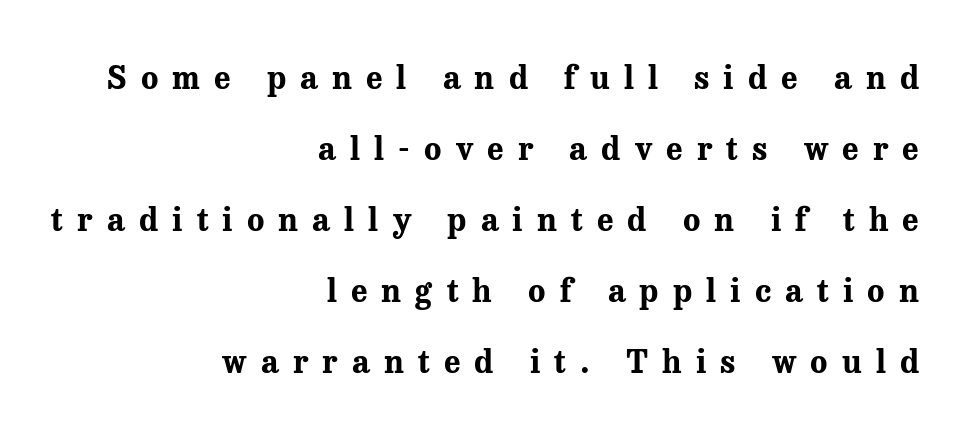
The image shows 32 px bold serif type, upright; set right-aligned, loose line spacing (2.22x), unusually wide letter spacing (+0.44 em), not underlined; medium stroke contrast and a medium x-height.
